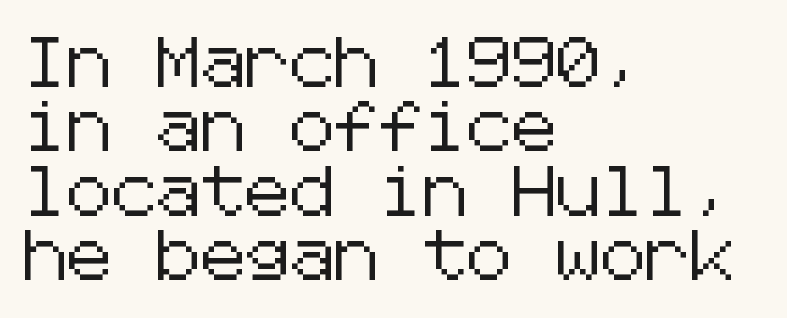
Serifs: no, the terminals of the letterforms are clean. Rows of type keep a routine distance in the vertical direction. The horizontal fit of the characters is conventional and even. The rendering anchors every line to the left-hand side. The string is rendered with underlining switched off. Does the lettering tilt? It doesn't — this is upright.
